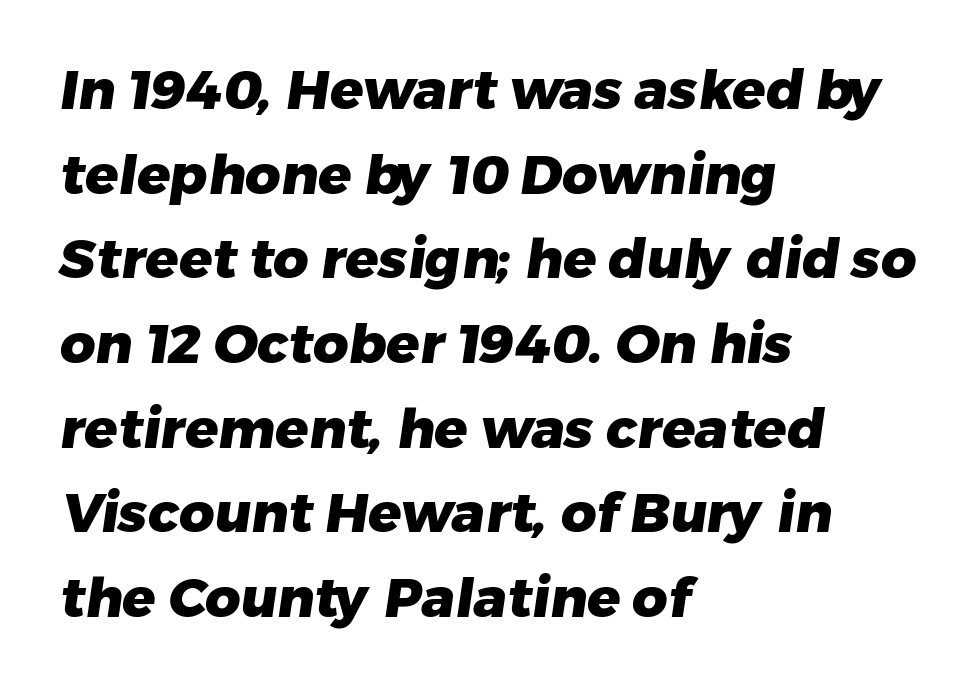
Q: Is the text bold? A: Yes.
Q: Is the typeface a serif or a sans-serif typeface? A: Sans-serif.
Q: Is the text underlined? A: No.
Q: How is the paragraph aligned? A: Left-aligned.
Q: Is the spacing between letters normal or unusually wide? A: Normal.
Q: Is the spacing between lines tight, normal or loose? A: Normal.
Q: Width (condensed, normal, or wide)? A: Normal.
Q: Stroke contrast? A: Low.
Q: x-height? A: Medium.
Q: Monospaced? A: No.
